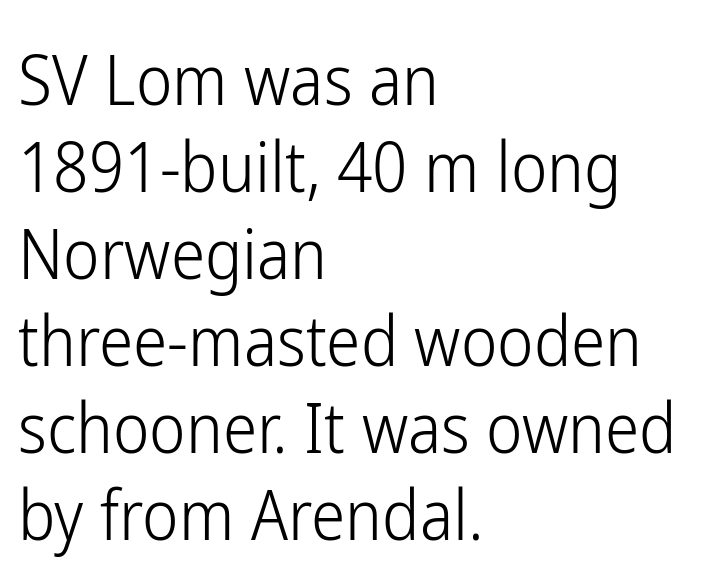
The image shows 69 px light, condensed sans-serif type, upright; set left-aligned, normal line spacing (1.26x), normal letter spacing, not underlined; low stroke contrast and a medium x-height.
